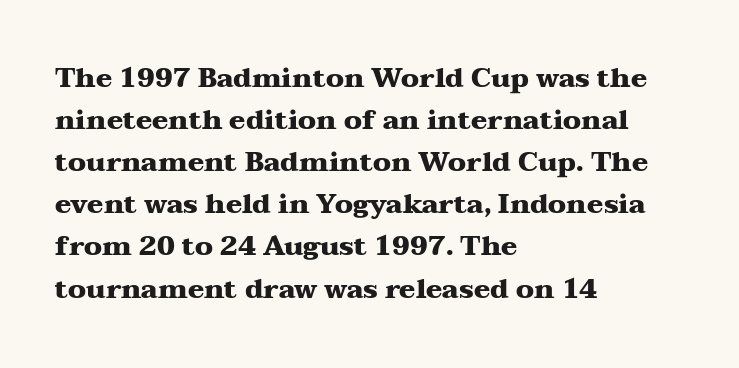
The image shows 27 px bold type, upright; set left-aligned, normal line spacing (1.56x), normal letter spacing, not underlined.
